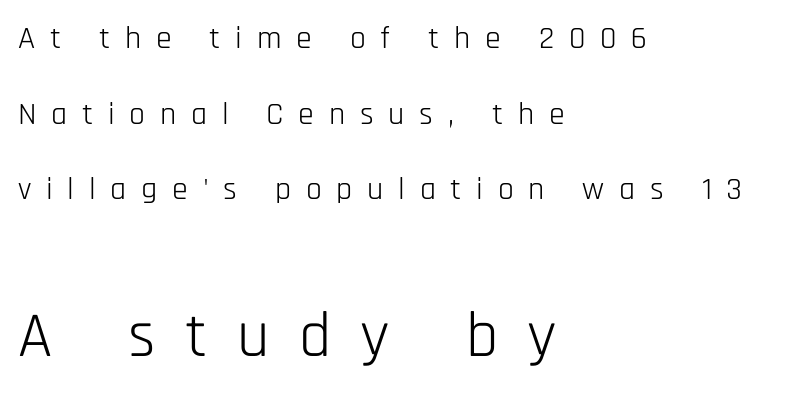
{"serif": "no", "italic": "no", "bold": "no", "weight": "light", "width": "condensed", "stroke_contrast": "low", "x_height": "large", "monospaced": "no", "underline": "no", "align": "left", "line_spacing": "loose", "line_spacing_ratio": 2.36, "letter_spacing": "wide", "letter_spacing_em": 0.46, "larger_block": "second", "size_ratio": 2.0, "glyph_px": 64}
